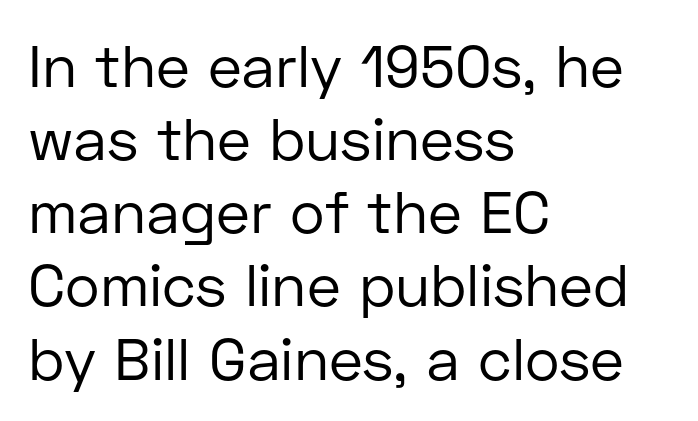
{"serif": "no", "italic": "no", "bold": "no", "weight": "regular", "width": "normal", "stroke_contrast": "low", "x_height": "medium", "monospaced": "no", "underline": "no", "align": "left", "line_spacing_ratio": 1.24, "letter_spacing": "normal", "letter_spacing_em": 0.0, "glyph_px": 59}
